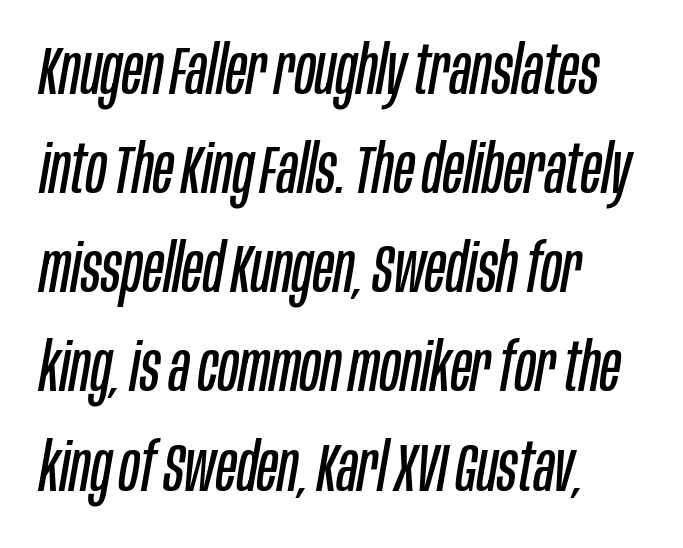
Q: Is the text bold? A: No.
Q: Is the text italic (slanted)? A: Yes, it leans right by about 10 degrees.
Q: Is the text underlined? A: No.
Q: How is the paragraph aligned? A: Left-aligned.
Q: Is the spacing between letters normal or unusually wide? A: Normal.
Q: Is the spacing between lines tight, normal or loose? A: Normal.
Q: Width (condensed, normal, or wide)? A: Condensed.
Q: Stroke contrast? A: Low.
Q: x-height? A: Large.
Q: Monospaced? A: No.
